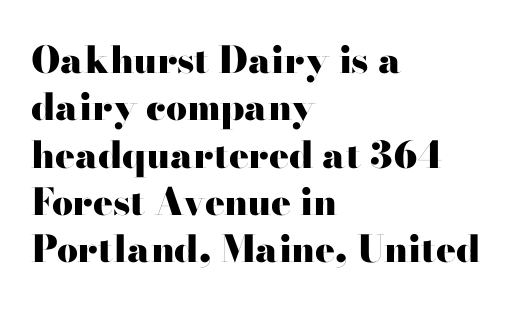
The image shows 37 px heavy, wide serif type, upright; set left-aligned, normal line spacing (1.28x), normal letter spacing, not underlined; high stroke contrast and a small x-height.
